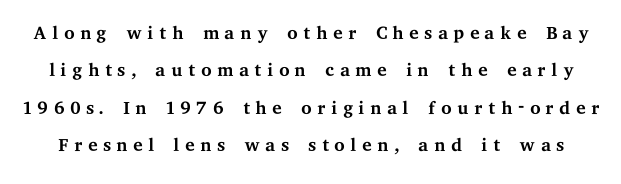
The image shows 27 px text type, upright; set normal line spacing (1.38x), not underlined.
